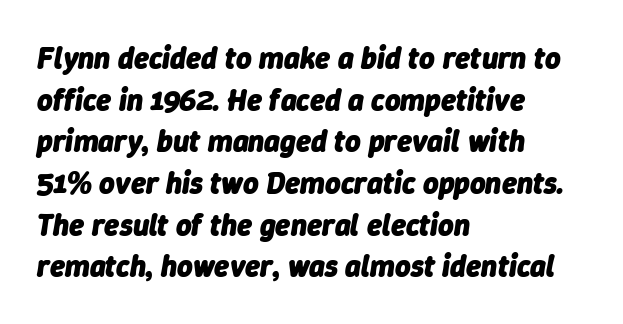
The image shows 30 px heavy type, italic (leaning right); set left-aligned, normal line spacing (1.39x), normal letter spacing, not underlined; low stroke contrast and a medium x-height.
